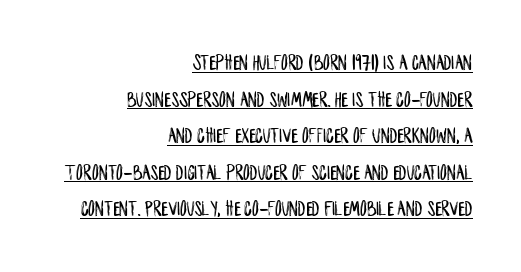
The image shows 22 px text type, upright; set right-aligned, normal line spacing (1.66x), normal letter spacing, underlined.
